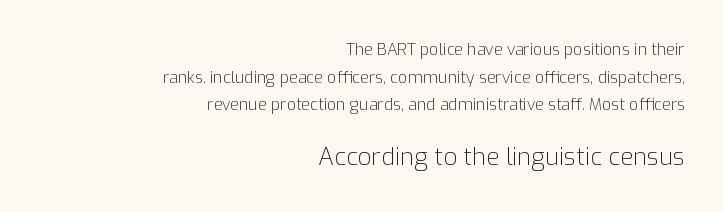
Q: Is the text bold? A: No.
Q: Is the text italic (slanted)? A: No, it is upright.
Q: Is the text underlined? A: No.
Q: How is the paragraph aligned? A: Right-aligned.
Q: Is the spacing between letters normal or unusually wide? A: Normal.
Q: Which block of text is set in a larger size, the first (top) or the second (bottom)? A: The second (bottom) one.
